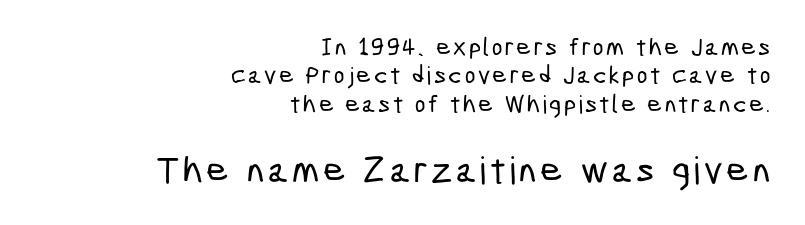
Is the lower block the larger one? Yes — the lower block carries the bigger type. Spacing verdict: proportional, widths tailored to each character. Compared with typical paragraphs, the rows here are closer together. A sans-serif font was chosen for this passage. Each line ends at the same right margin while the left side varies.
